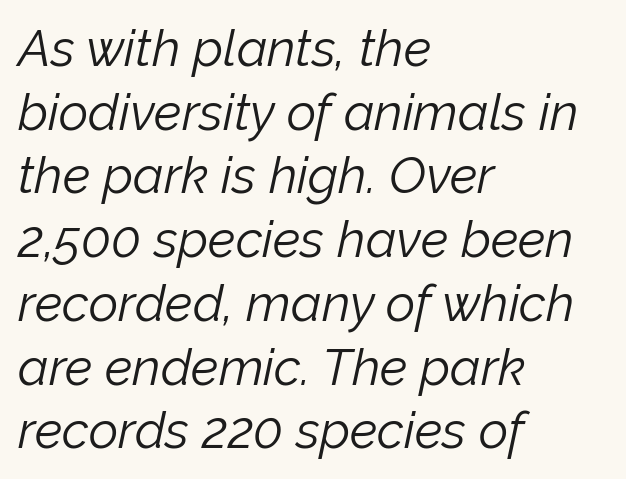
The image shows 51 px light type, italic (leaning right); set left-aligned, normal line spacing (1.25x), normal letter spacing, not underlined; low stroke contrast and a medium x-height.
